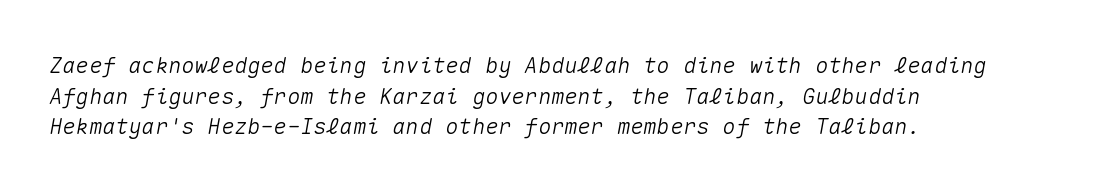
{"italic": "yes", "lean": "right", "slant_degrees": 10, "underline": "no", "align": "left", "line_spacing": "normal", "line_spacing_ratio": 1.39, "letter_spacing": "normal", "letter_spacing_em": 0.0, "glyph_px": 22}
